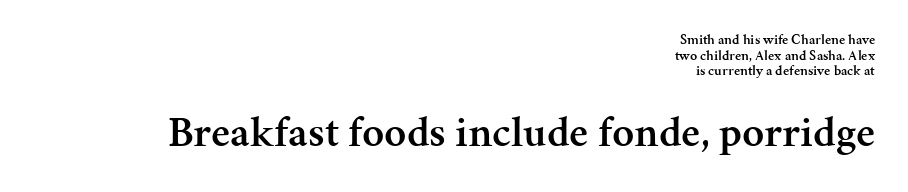
The image shows 43 px semibold serif type, upright; set right-aligned, tight line spacing (1.11x), normal letter spacing, not underlined; the second (bottom) block is 3.07x larger; medium stroke contrast and a medium x-height.
